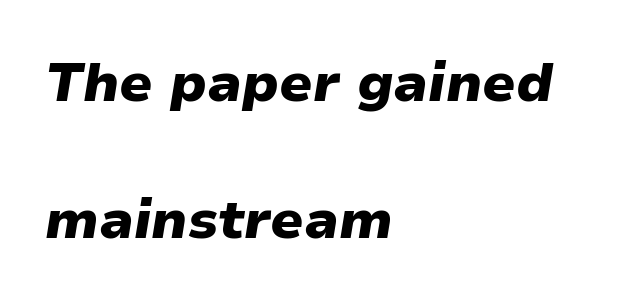
The image shows 55 px heavy type, italic (leaning right); set left-aligned, loose line spacing (2.49x), normal letter spacing, not underlined; low stroke contrast and a medium x-height.
